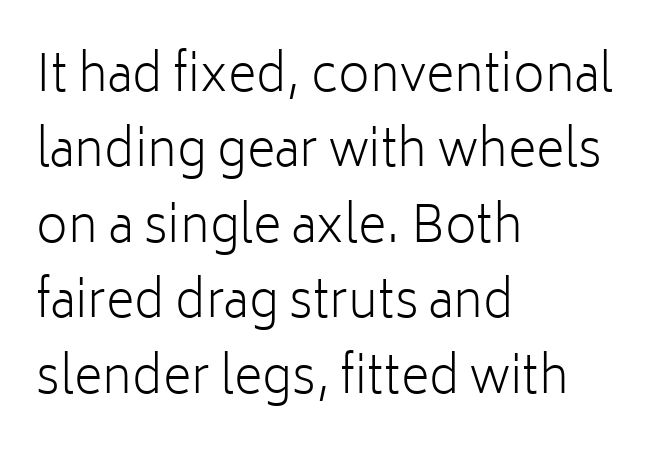
{"serif": "no", "italic": "no", "bold": "no", "weight": "light", "width": "normal", "stroke_contrast": "low", "x_height": "medium", "monospaced": "no", "underline": "no", "align": "left", "line_spacing": "normal", "line_spacing_ratio": 1.54, "letter_spacing": "normal", "letter_spacing_em": 0.0, "glyph_px": 49}
